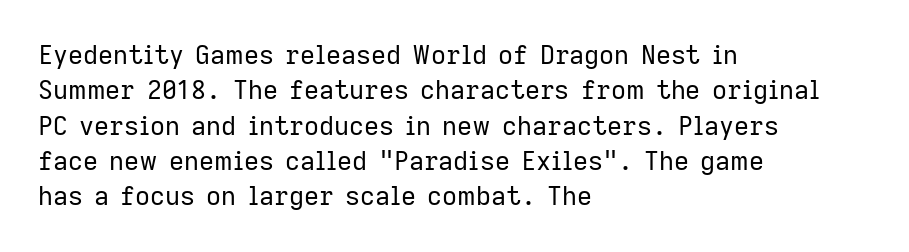
Q: Is the text bold? A: No.
Q: Is the text italic (slanted)? A: No, it is upright.
Q: Is the text underlined? A: No.
Q: How is the paragraph aligned? A: Left-aligned.
Q: Is the spacing between letters normal or unusually wide? A: Normal.
Q: Is the spacing between lines tight, normal or loose? A: Normal.
